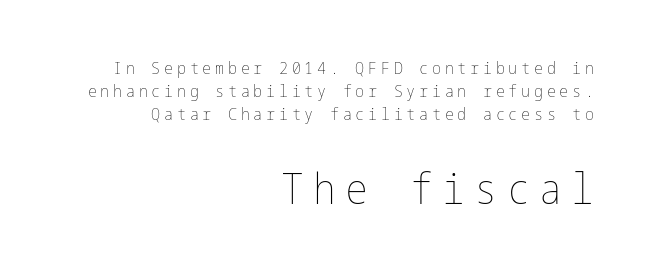
Rows of type keep a routine distance in the vertical direction. Only glyphs here, with clear space below each row. The letters in the lower block stand taller than those in the block above. The strokes carry an ordinary text weight at most.
